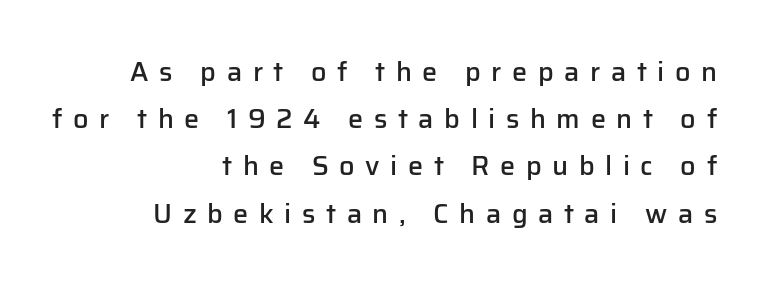
Only glyphs here, with clear space below each row. The tracking reads as deliberately expanded to a designer's eye. A somewhat darkened texture: the type is semibold rather than bold. These lines are set flush right with a ragged left edge. The letters stand straight up with perfectly vertical stems.
